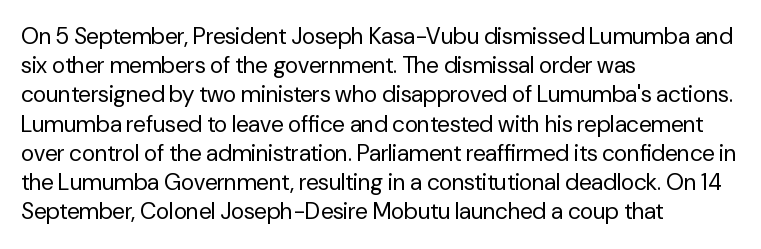
{"italic": "no", "bold": "no", "underline": "no", "align": "left", "line_spacing": "normal", "line_spacing_ratio": 1.27, "letter_spacing": "normal", "letter_spacing_em": 0.0, "glyph_px": 23}
